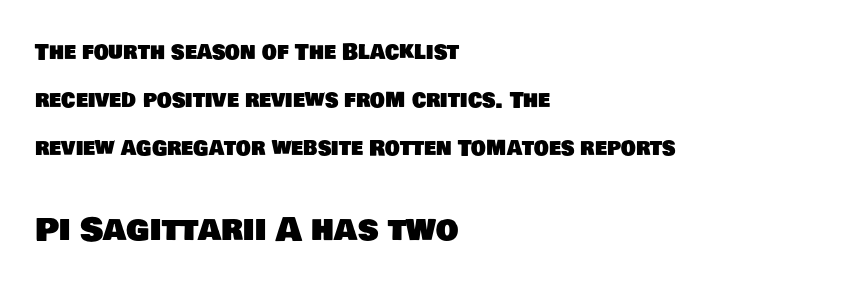
{"serif": "no", "width": "normal", "stroke_contrast": "low", "x_height": "large", "monospaced": "no", "underline": "no", "align": "left", "line_spacing": "loose", "line_spacing_ratio": 2.29, "letter_spacing": "normal", "letter_spacing_em": 0.0, "larger_block": "second", "size_ratio": 1.52, "glyph_px": 32}
